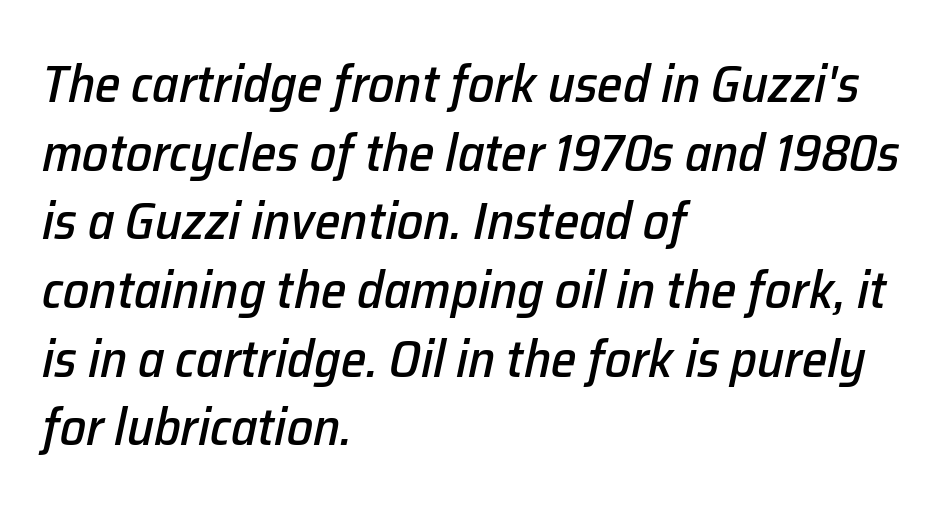
Notice how the passage keeps a crisp vertical edge on the left only. The area under the type is left untouched. The passage shown is typed in a proportional face where columns would drift. The glyphs look as if they've been sheared to an angle. Is there much room between lines? A standard amount, neither cramped nor airy.
